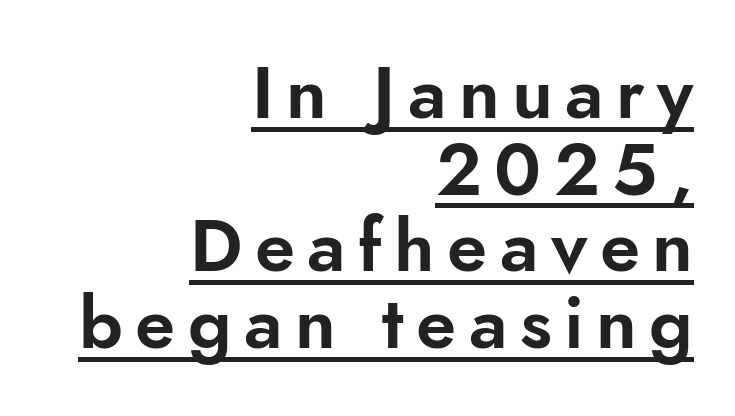
{"serif": "no", "italic": "no", "width": "normal", "stroke_contrast": "low", "x_height": "small", "monospaced": "no", "underline": "yes", "align": "right", "line_spacing": "tight", "line_spacing_ratio": 1.05, "glyph_px": 73}
